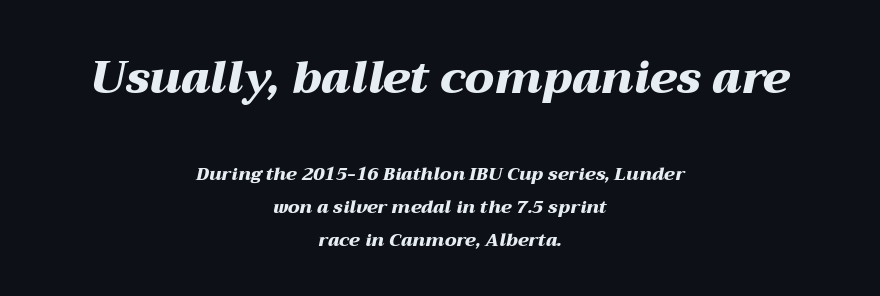
The area under the type is left untouched. A typesetter would call this proportional, since set widths differ per character. Compared with typical body copy, the letter spacing here is the same. Size contrast runs from large at the top to small at the bottom. Bold? Absolutely — the strokes are thick and heavy.
